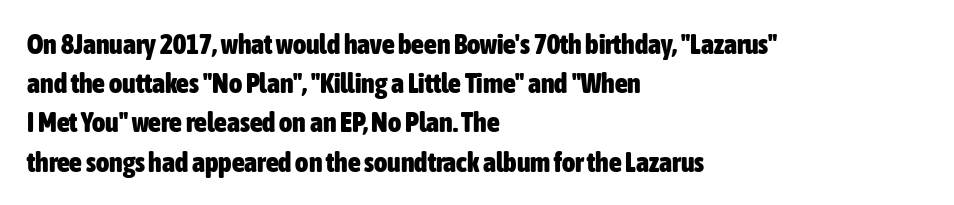
Q: Is the text bold? A: Yes.
Q: Is the text italic (slanted)? A: No, it is upright.
Q: Is the typeface a serif or a sans-serif typeface? A: Sans-serif.
Q: Is the text underlined? A: No.
Q: How is the paragraph aligned? A: Left-aligned.
Q: Is the spacing between letters normal or unusually wide? A: Normal.
Q: Is the spacing between lines tight, normal or loose? A: Normal.
Q: Width (condensed, normal, or wide)? A: Condensed.
Q: Stroke contrast? A: Low.
Q: x-height? A: Medium.
Q: Monospaced? A: No.
